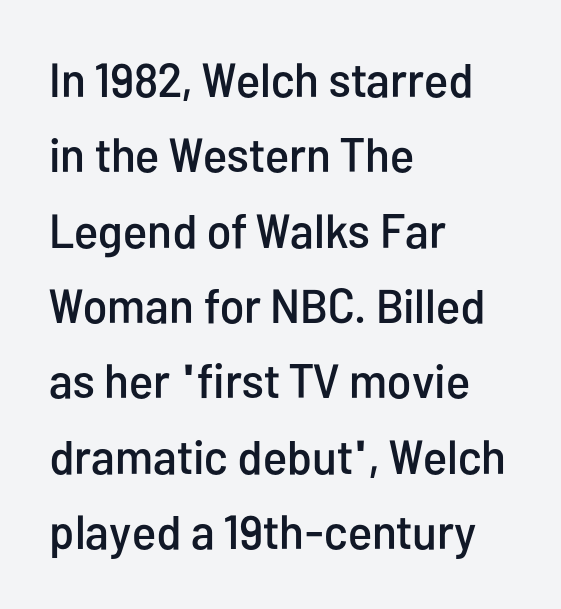
{"serif": "no", "italic": "no", "width": "condensed", "stroke_contrast": "low", "x_height": "medium", "monospaced": "no", "underline": "no", "align": "left", "line_spacing": "normal", "line_spacing_ratio": 1.57, "letter_spacing": "normal", "letter_spacing_em": 0.0, "glyph_px": 48}
